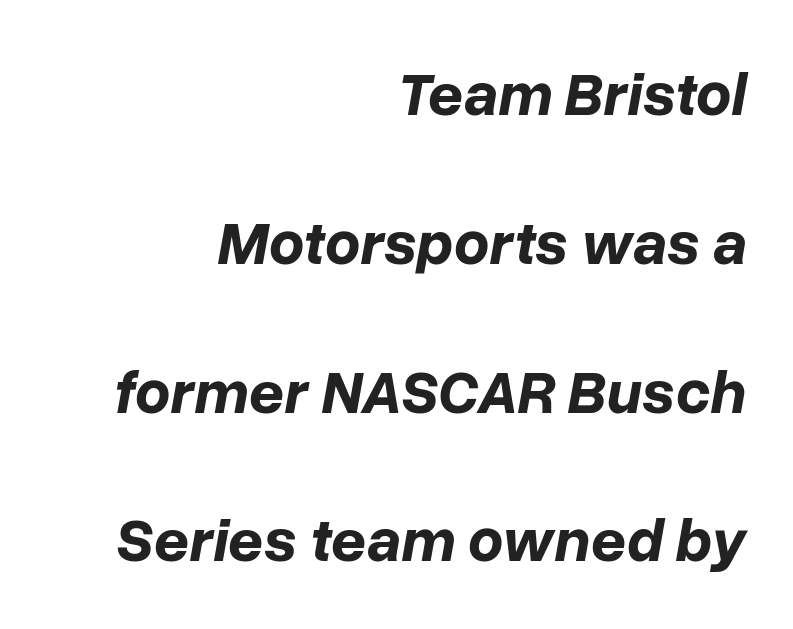
Q: Is the text bold? A: Yes.
Q: Is the text italic (slanted)? A: Yes, it leans right by about 10 degrees.
Q: Is the text underlined? A: No.
Q: How is the paragraph aligned? A: Right-aligned.
Q: Is the spacing between letters normal or unusually wide? A: Normal.
Q: Is the spacing between lines tight, normal or loose? A: Loose.
Q: Width (condensed, normal, or wide)? A: Normal.
Q: Stroke contrast? A: Low.
Q: x-height? A: Medium.
Q: Monospaced? A: No.
